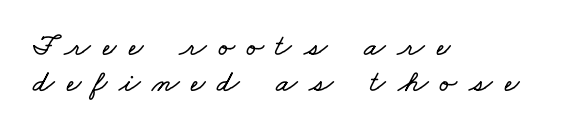
Looks like regular typesetting: each glyph gets only the width it needs. Alignment: flush left. Tightly led — the rows are bunched. Bare-footed words on every line. The gaps between neighbouring characters are conspicuously large.
